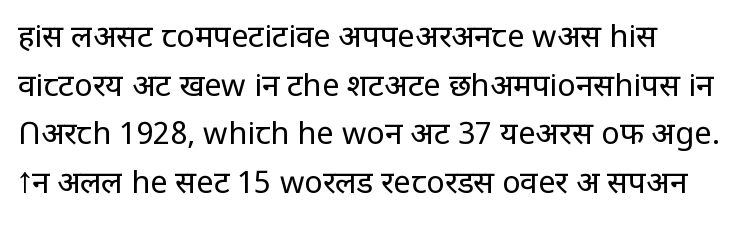
The type sits square on the baseline with zero lean. Nothing unusual about the tracking: characters are spaced as the font intends. Do the characters align in a grid? No, the font is proportional. Honestly, the row spacing looks completely unremarkable. Nope, no serifs anywhere on these letters.
